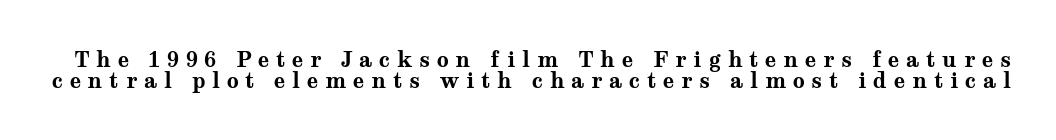
Q: Is the text bold? A: Yes.
Q: Is the text italic (slanted)? A: No, it is upright.
Q: Is the text underlined? A: No.
Q: Is the spacing between letters normal or unusually wide? A: Unusually wide.
Q: Is the spacing between lines tight, normal or loose? A: Tight.
